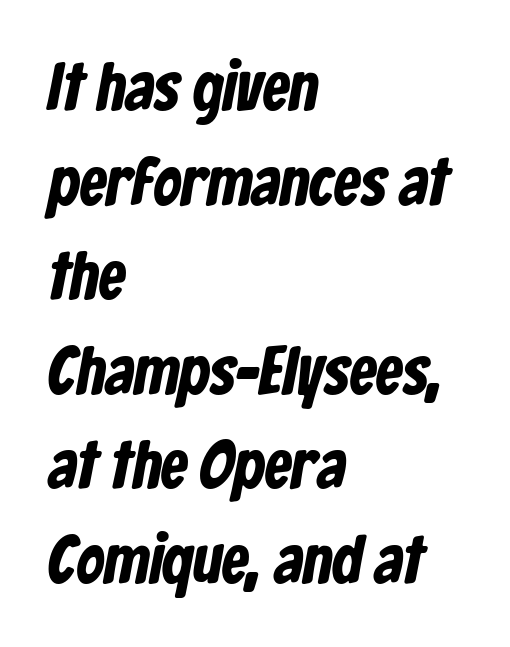
Q: Is the typeface a serif or a sans-serif typeface? A: Sans-serif.
Q: Is the text underlined? A: No.
Q: How is the paragraph aligned? A: Left-aligned.
Q: Is the spacing between letters normal or unusually wide? A: Normal.
Q: Is the spacing between lines tight, normal or loose? A: Normal.
Q: Width (condensed, normal, or wide)? A: Condensed.
Q: Stroke contrast? A: Low.
Q: x-height? A: Medium.
Q: Monospaced? A: No.
